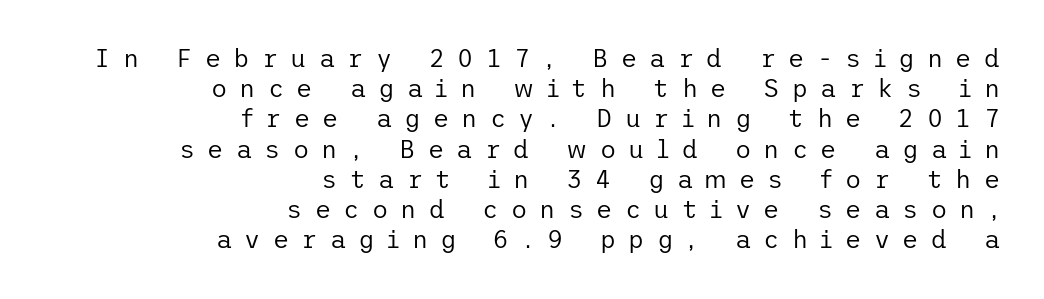
The image shows 25 px text type, upright; set right-aligned, line spacing 1.21x, unusually wide letter spacing (+0.49 em), not underlined.
